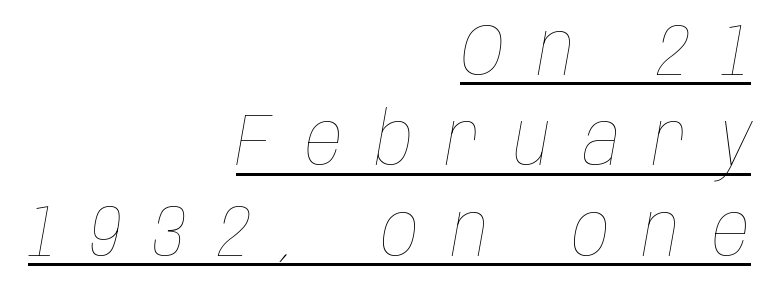
Q: Is the text bold? A: No.
Q: Is the text italic (slanted)? A: Yes, it leans right by about 10 degrees.
Q: Is the text underlined? A: Yes.
Q: How is the paragraph aligned? A: Right-aligned.
Q: Is the spacing between letters normal or unusually wide? A: Unusually wide.
Q: Width (condensed, normal, or wide)? A: Condensed.
Q: Stroke contrast? A: Low.
Q: x-height? A: Large.
Q: Monospaced? A: No.
